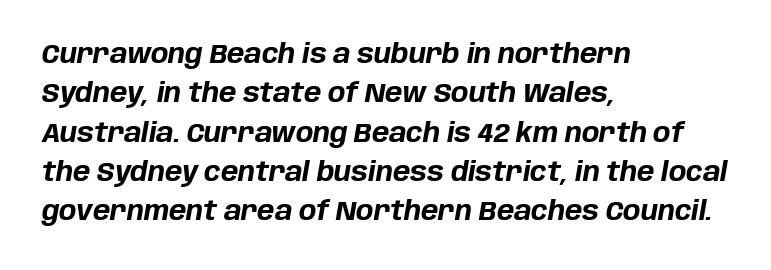
Bold? Absolutely — the strokes are thick and heavy. The strip under each line holds only bare page. The paragraph has a hard left edge and a soft right edge. In terms of posture, this sample is oblique.
